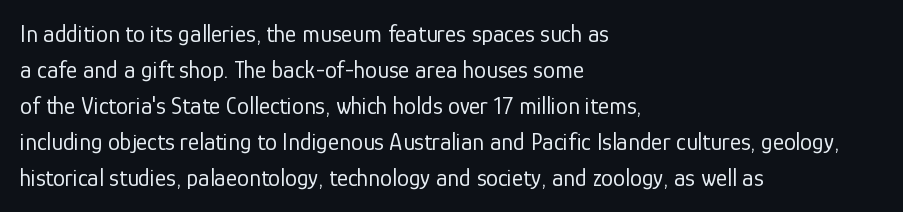
Q: Is the text bold? A: No.
Q: Is the text italic (slanted)? A: No, it is upright.
Q: Is the text underlined? A: No.
Q: How is the paragraph aligned? A: Left-aligned.
Q: Is the spacing between letters normal or unusually wide? A: Normal.
Q: Is the spacing between lines tight, normal or loose? A: Normal.
